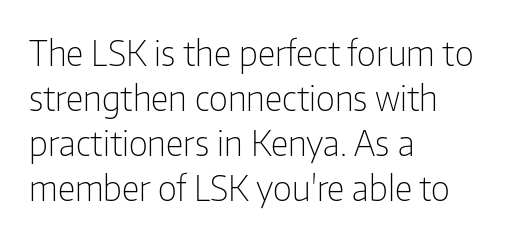
Q: Is the text bold? A: No.
Q: Is the text italic (slanted)? A: No, it is upright.
Q: Is the typeface a serif or a sans-serif typeface? A: Sans-serif.
Q: Is the text underlined? A: No.
Q: How is the paragraph aligned? A: Left-aligned.
Q: Is the spacing between letters normal or unusually wide? A: Normal.
Q: Is the spacing between lines tight, normal or loose? A: Normal.
Q: Width (condensed, normal, or wide)? A: Condensed.
Q: Stroke contrast? A: Low.
Q: x-height? A: Medium.
Q: Monospaced? A: No.
